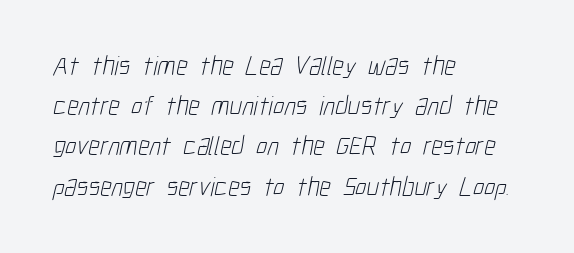
Q: Is the text bold? A: No.
Q: Is the text underlined? A: No.
Q: How is the paragraph aligned? A: Left-aligned.
Q: Is the spacing between letters normal or unusually wide? A: Normal.
Q: Is the spacing between lines tight, normal or loose? A: Normal.
